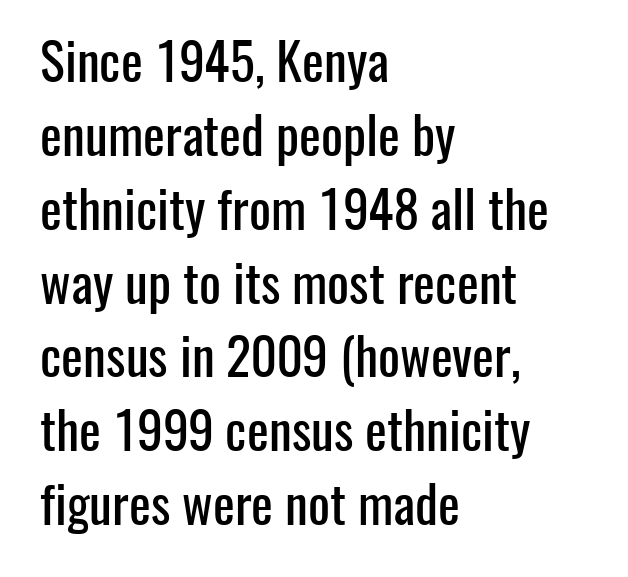
{"serif": "no", "italic": "no", "width": "condensed", "stroke_contrast": "low", "x_height": "medium", "monospaced": "no", "underline": "no", "align": "left", "line_spacing": "normal", "line_spacing_ratio": 1.42, "letter_spacing": "normal", "letter_spacing_em": 0.0, "glyph_px": 52}
